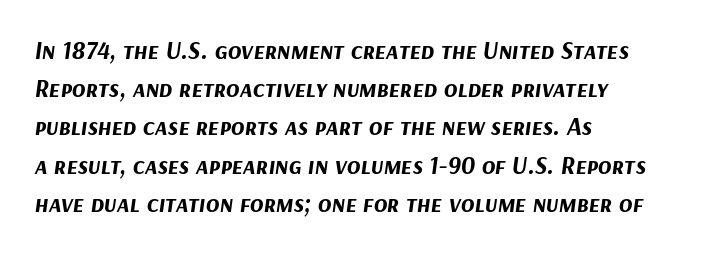
You can tell it's italic because the verticals aren't actually vertical. The gaps between neighbouring characters are ordinary and unremarkable. Casual observation: everything's shoved over to the left. Nobody drew a line under any word here.
